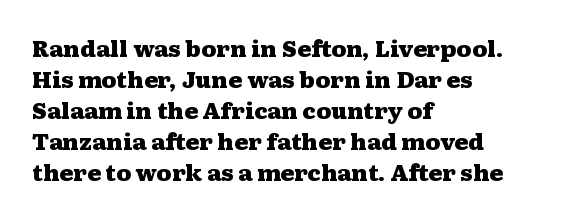
Q: Is the text bold? A: Yes.
Q: Is the text italic (slanted)? A: No, it is upright.
Q: Is the text underlined? A: No.
Q: How is the paragraph aligned? A: Left-aligned.
Q: Is the spacing between letters normal or unusually wide? A: Normal.
Q: Is the spacing between lines tight, normal or loose? A: Normal.
